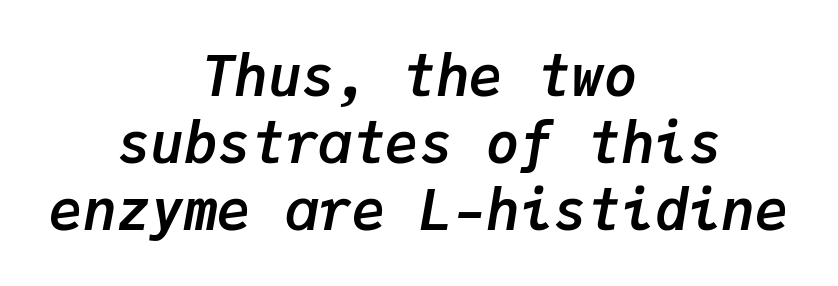
{"italic": "yes", "lean": "right", "slant_degrees": 9, "bold": "yes", "weight": "semibold", "width": "normal", "stroke_contrast": "low", "x_height": "medium", "monospaced": "yes", "underline": "no", "align": "center", "line_spacing_ratio": 1.2, "letter_spacing": "normal", "letter_spacing_em": 0.0, "glyph_px": 56}
